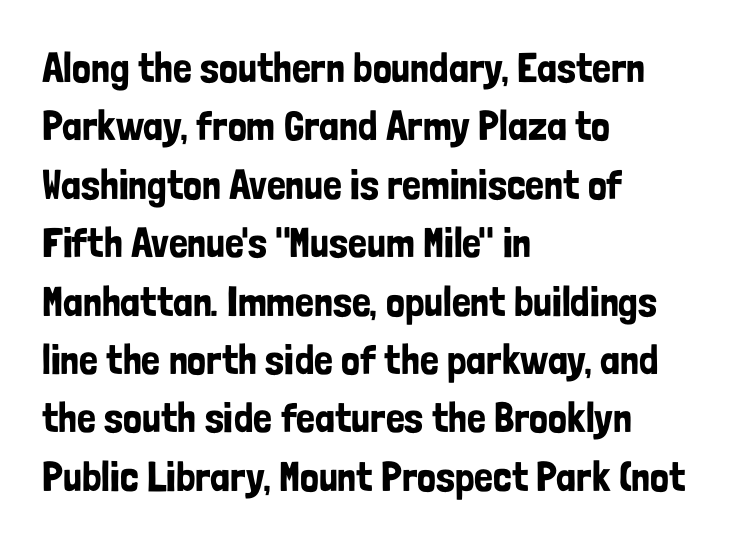
Typographically, this falls in the sans-serif category. Each new line begins a customary step beneath the previous one. The face used here is proportionally spaced, like ordinary book or web type. The passage shown is not underscored anywhere.
